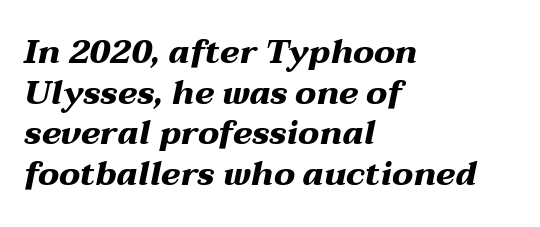
Q: Is the text bold? A: Yes.
Q: Is the text italic (slanted)? A: Yes, it leans right by about 12 degrees.
Q: Is the text underlined? A: No.
Q: How is the paragraph aligned? A: Left-aligned.
Q: Is the spacing between letters normal or unusually wide? A: Normal.
Q: Width (condensed, normal, or wide)? A: Wide.
Q: Stroke contrast? A: Medium.
Q: x-height? A: Medium.
Q: Monospaced? A: No.
